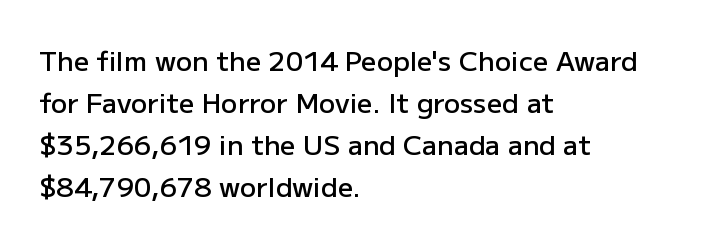
Has an underline been added? It has not. Look at the stroke-to-counter ratio: somewhat heavy, a semibold. Style check: upright. The letterforms sit shoulder to shoulder at normal distance. The paragraph has a hard left edge and a soft right edge.
